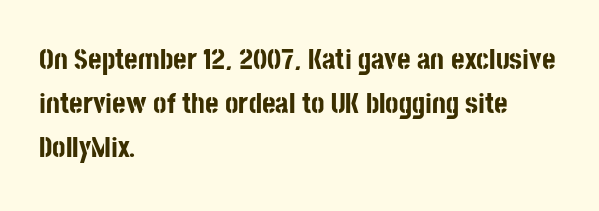
The image shows 29 px bold, condensed sans-serif type, upright; set left-aligned, normal line spacing (1.52x), normal letter spacing, not underlined; low stroke contrast and a large x-height.
